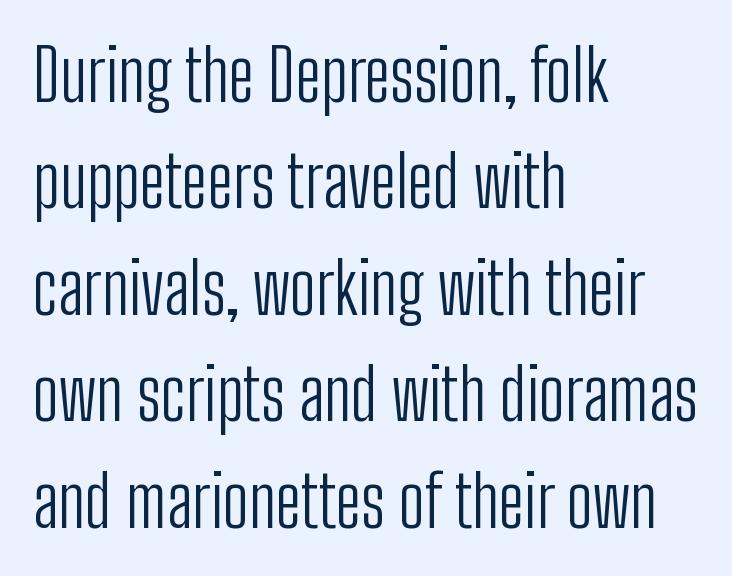
The image shows 70 px light, condensed sans-serif type, upright; set left-aligned, normal line spacing (1.52x), normal letter spacing, not underlined; low stroke contrast and a medium x-height.
